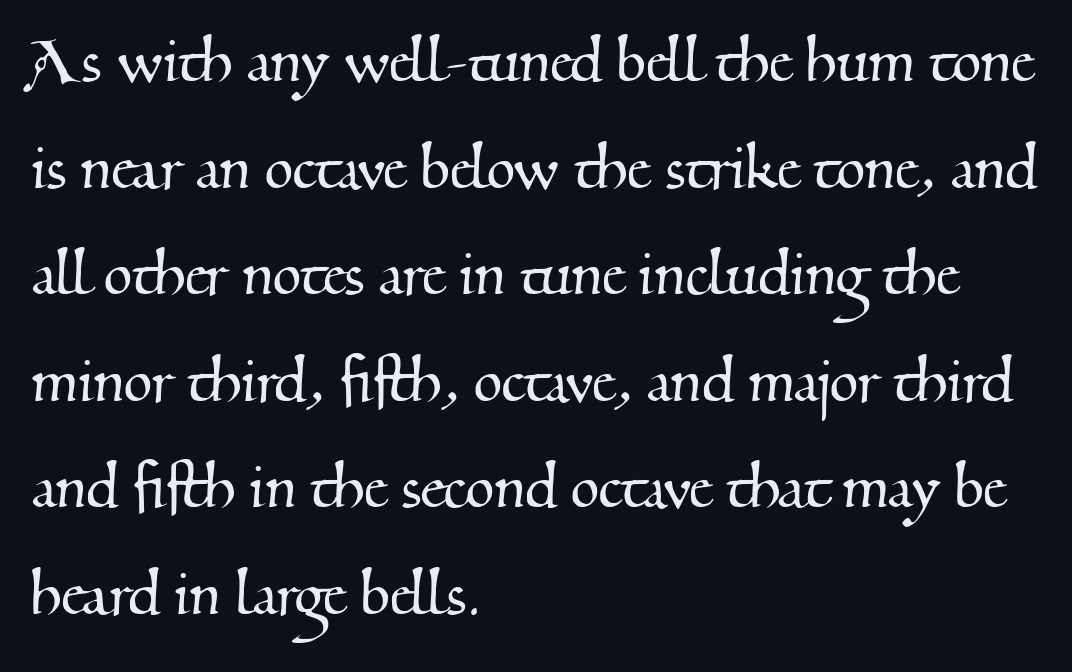
The image shows 74 px serif type; set left-aligned, normal line spacing (1.44x), normal letter spacing, not underlined; medium stroke contrast and a small x-height.
